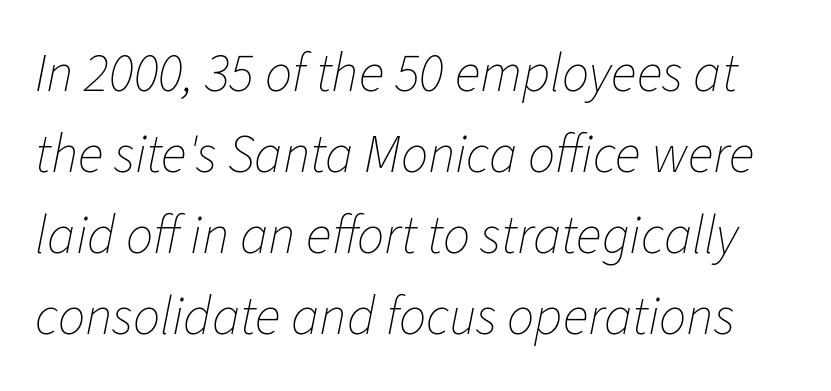
This block has exactly the height ordinary leading produces. This rendering leaves character spacing at its baseline value. Italic? Definitely — the glyphs are oblique. This reads as an unemphasized weight, regular at the heaviest.
